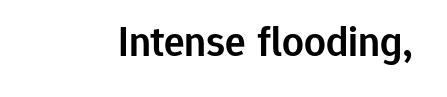
{"serif": "no", "italic": "no", "bold": "semi", "weight": "semibold", "width": "normal", "stroke_contrast": "low", "x_height": "medium", "monospaced": "no", "underline": "no", "letter_spacing": "normal", "letter_spacing_em": 0.0, "glyph_px": 43}
